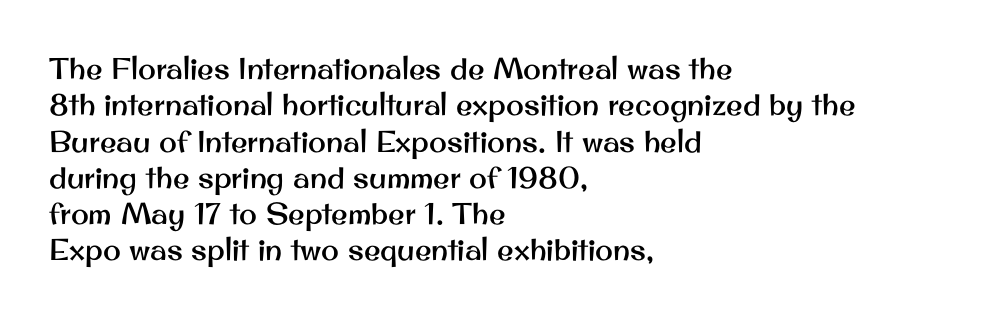
The type sits square on the baseline with zero lean. Each letter's strokes conclude bluntly, with no projecting serifs. Words float on clear page, feet unadorned. These lines keep a tight, regular rhythm from letter to letter.
